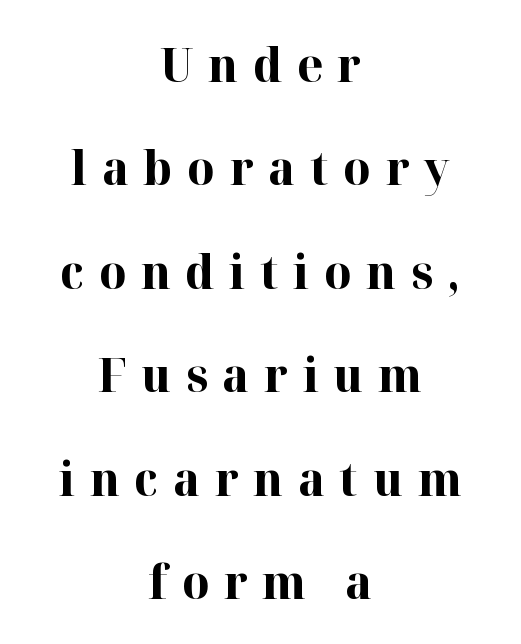
{"serif": "yes", "italic": "no", "bold": "yes", "weight": "bold", "width": "normal", "stroke_contrast": "high", "x_height": "medium", "monospaced": "no", "underline": "no", "align": "center", "line_spacing": "loose", "line_spacing_ratio": 2.2, "letter_spacing": "wide", "letter_spacing_em": 0.31, "glyph_px": 47}
